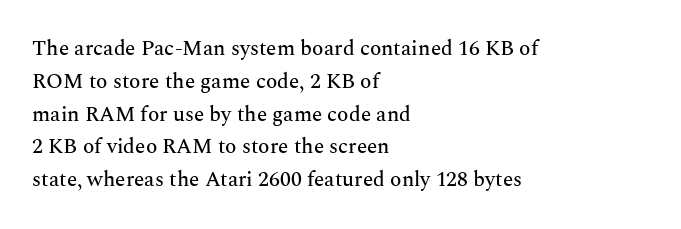
Whoever set this chose a conventional vertical rhythm. Quick note: not italic, upright. Only glyphs here, with clear space below each row. The horizontal fit of the characters is conventional and even. Notice how the passage keeps a crisp vertical edge on the left only.
